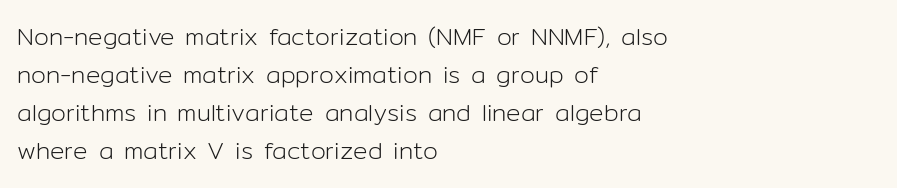
Is there much room between lines? A standard amount, neither cramped nor airy. A roman cut, with each character standing at attention. How are the letters spaced? Ordinarily, with no added tracking. This rendering features lettering with no underline. The paragraph shown leans on its left margin. The weight tops out at a normal text grade.
